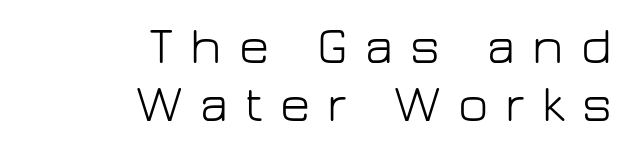
The image shows 52 px light sans-serif type, upright; set right-aligned, tight line spacing (1.11x), unusually wide letter spacing (+0.33 em), not underlined; low stroke contrast and a medium x-height.
